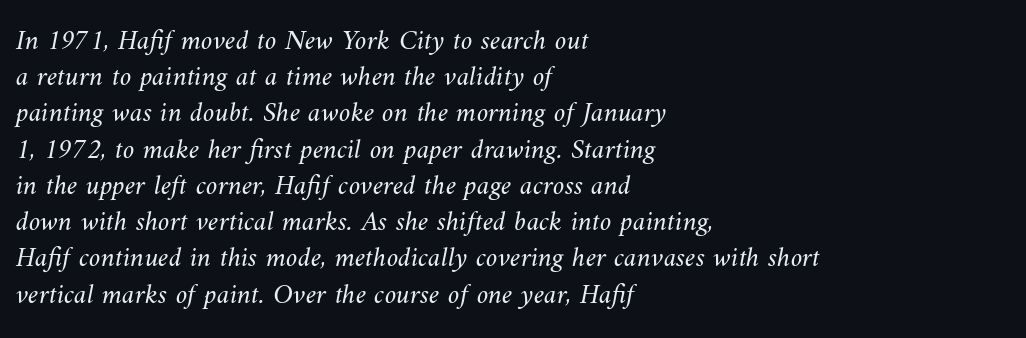
The paragraph shown leans on its left margin. The face used here is proportionally spaced, like ordinary book or web type. Stroke mass is kept to a normal reading level or below. In terms of letterspacing, this is plain default setting. Descenders are the only things crossing below the line.
